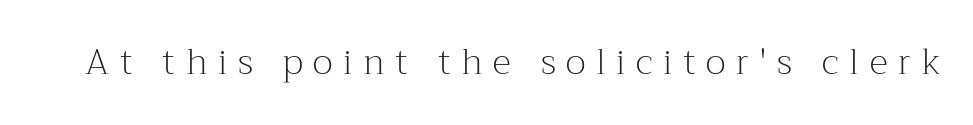
Ink coverage per letter is moderate at most. Style check: upright. Students, note that the glyphs here are deliberately spaced far apart. Is this a fixed-width face? No — the glyphs have proportional, varying widths. Words float on clear page, feet unadorned.
